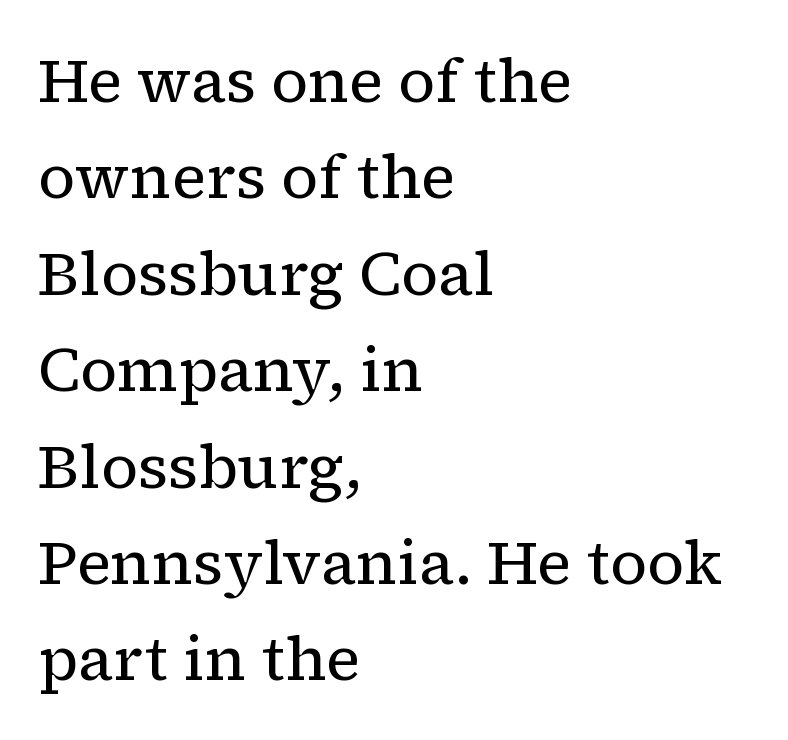
Q: Is the text bold? A: No.
Q: Is the text italic (slanted)? A: No, it is upright.
Q: Is the typeface a serif or a sans-serif typeface? A: Serif.
Q: Is the text underlined? A: No.
Q: How is the paragraph aligned? A: Left-aligned.
Q: Is the spacing between letters normal or unusually wide? A: Normal.
Q: Is the spacing between lines tight, normal or loose? A: Normal.
Q: Width (condensed, normal, or wide)? A: Normal.
Q: Stroke contrast? A: Low.
Q: x-height? A: Medium.
Q: Monospaced? A: No.
